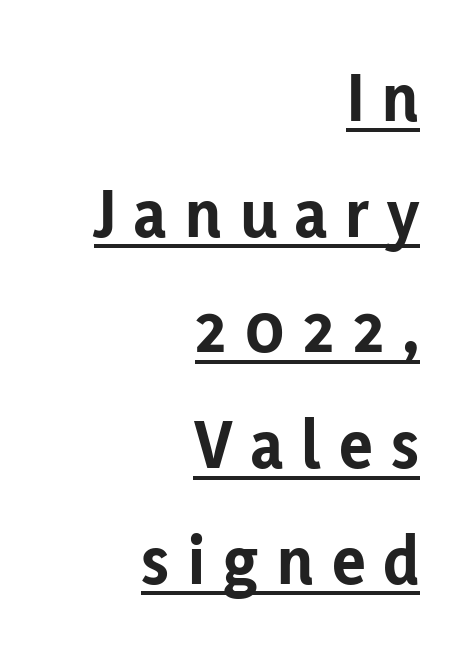
Q: Is the text bold? A: Yes.
Q: Is the text italic (slanted)? A: No, it is upright.
Q: Is the typeface a serif or a sans-serif typeface? A: Sans-serif.
Q: Is the text underlined? A: Yes.
Q: How is the paragraph aligned? A: Right-aligned.
Q: Is the spacing between letters normal or unusually wide? A: Unusually wide.
Q: Is the spacing between lines tight, normal or loose? A: Normal.
Q: Width (condensed, normal, or wide)? A: Normal.
Q: Stroke contrast? A: Low.
Q: x-height? A: Medium.
Q: Monospaced? A: No.
